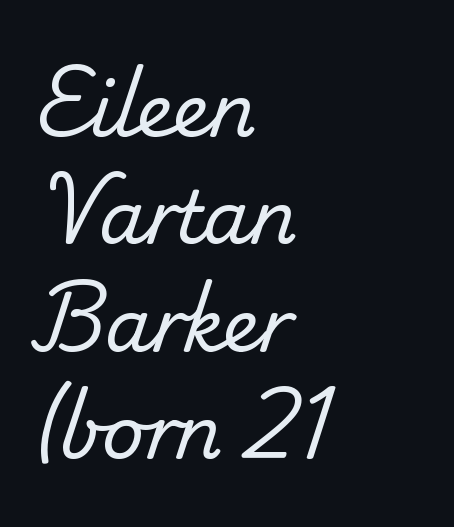
{"serif": "yes", "bold": "no", "weight": "regular", "width": "normal", "stroke_contrast": "low", "x_height": "small", "monospaced": "no", "underline": "no", "align": "left", "line_spacing": "normal", "line_spacing_ratio": 1.47, "letter_spacing": "normal", "letter_spacing_em": 0.0, "glyph_px": 73}
